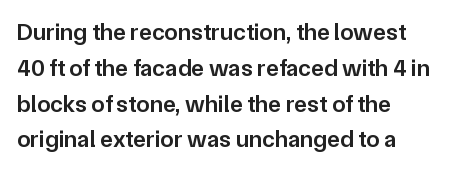
Q: Is the text bold? A: Semi-bold.
Q: Is the text italic (slanted)? A: No, it is upright.
Q: Is the text underlined? A: No.
Q: Is the spacing between letters normal or unusually wide? A: Normal.
Q: Is the spacing between lines tight, normal or loose? A: Normal.
